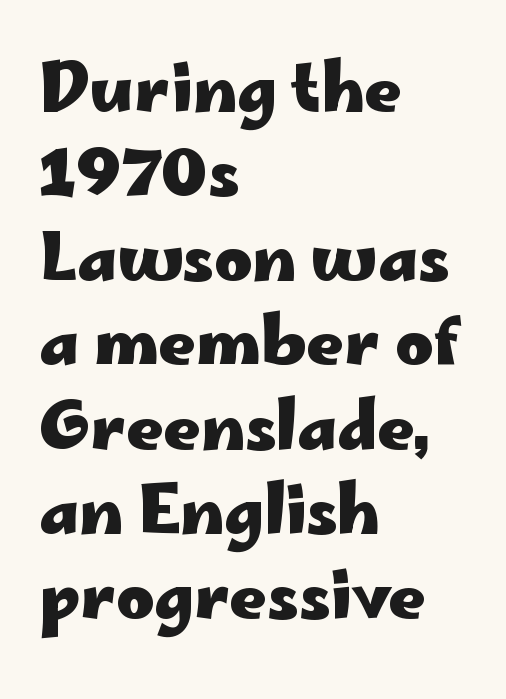
The rendering uses a moderate line-height, typical for paragraphs. Characters follow at the spacing the type designer built in. Bold? Absolutely — the strokes are thick and heavy. This rendering features lettering with no underline. Character widths vary here, with narrow letters taking less room than wide ones.
